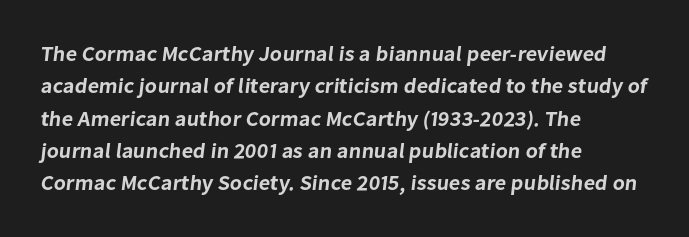
Type without underlining. Left-aligned paragraph, ragged on the right. Words appear dense and cohesive because spacing is normal. The rows are spaced the way most documents space them.
